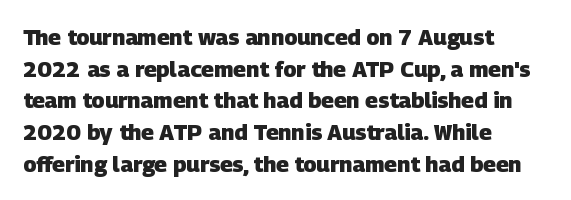
Its strokes are broad and dark, the hallmark of bold type. Honestly, the letter spacing is just normal — you wouldn't notice it. The string is rendered with underlining switched off. A normal amount of white space separates one row of letters from the next. Notice how the passage keeps a crisp vertical edge on the left only.
